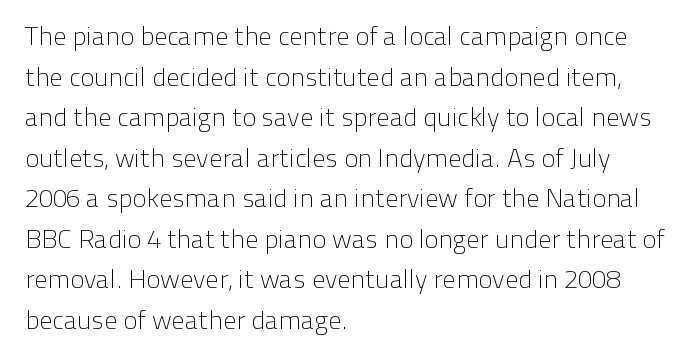
The zone under the glyphs is completely vacant. Letters have the restrained weight of plain body copy at most. Line beginnings align vertically; line endings do not. The gaps between neighbouring characters are ordinary and unremarkable.
